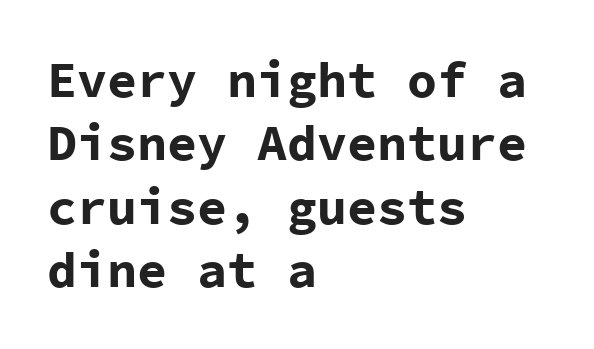
The image shows 50 px bold sans-serif type, upright, monospaced; set left-aligned, normal line spacing (1.27x), normal letter spacing, not underlined; low stroke contrast and a medium x-height.
